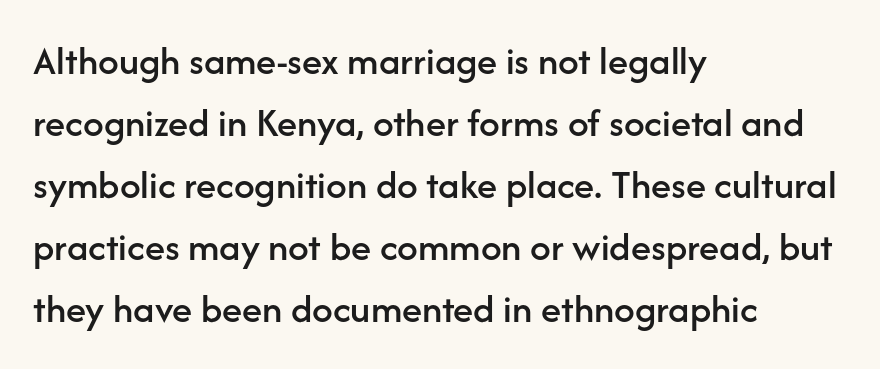
The image shows 41 px sans-serif type, upright; set left-aligned, normal line spacing (1.51x), normal letter spacing, not underlined; low stroke contrast and a medium x-height.
